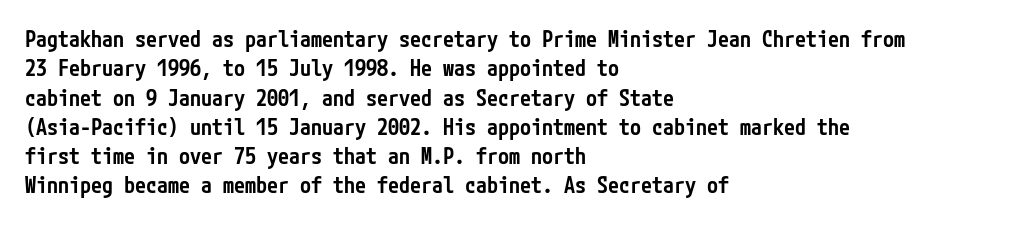
{"italic": "no", "bold": "semi", "underline": "no", "align": "left", "line_spacing": "normal", "line_spacing_ratio": 1.33, "letter_spacing": "normal", "letter_spacing_em": 0.0, "glyph_px": 22}
